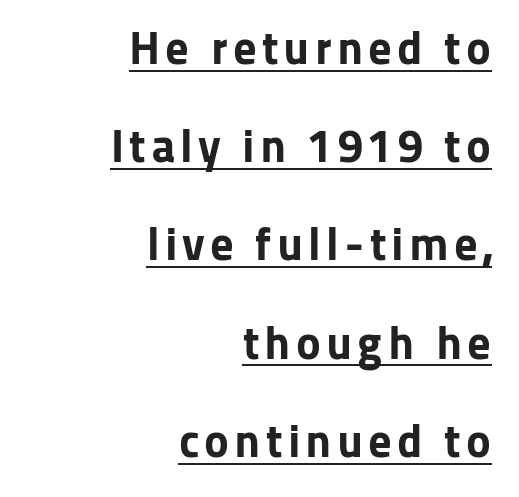
The image shows 47 px bold sans-serif type, upright; set right-aligned, loose line spacing (2.09x), underlined; low stroke contrast and a medium x-height.
